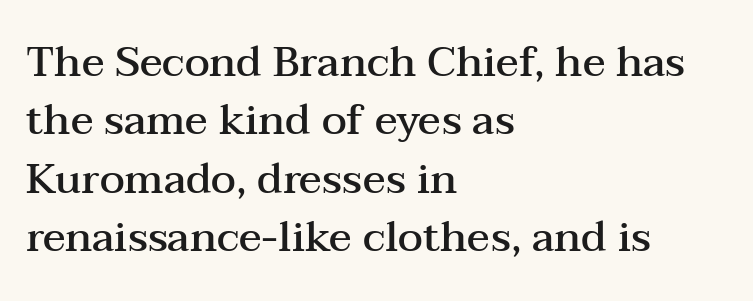
Where is the straight margin? On the left. Is there any slant? The stems are plumb. The tracking reads as untouched default to a designer's eye. These lines carry some extra weight — a demibold, not a full bold. The face used here is proportionally spaced, like ordinary book or web type.
